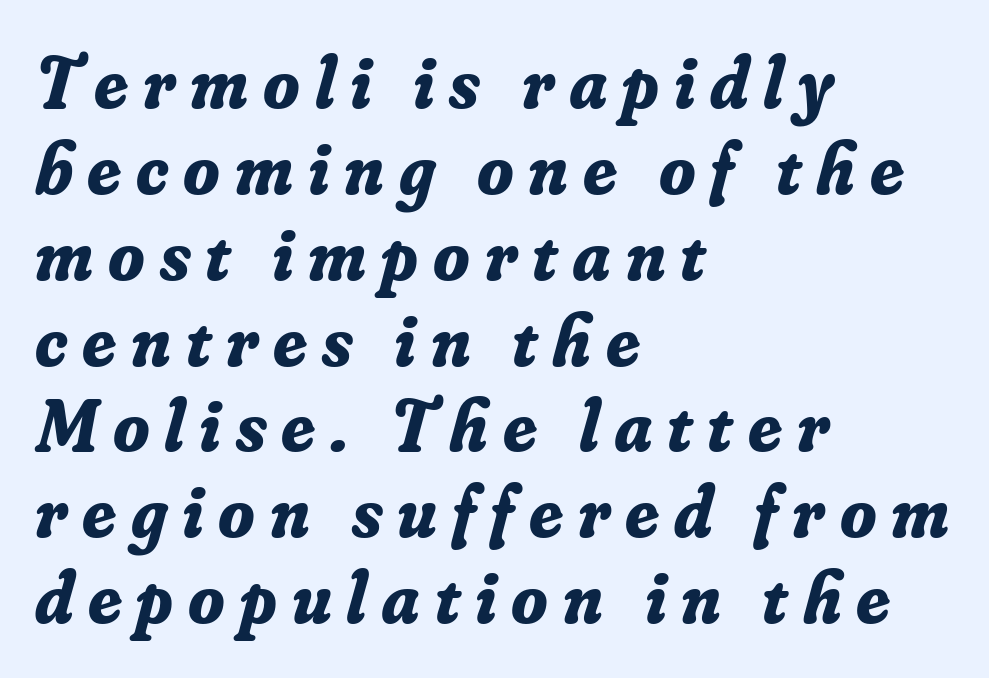
{"serif": "yes", "italic": "yes", "lean": "right", "slant_degrees": 16, "bold": "yes", "weight": "bold", "width": "normal", "stroke_contrast": "low", "x_height": "small", "monospaced": "no", "underline": "no", "align": "left", "line_spacing_ratio": 1.16, "letter_spacing": "wide", "letter_spacing_em": 0.2, "glyph_px": 74}
